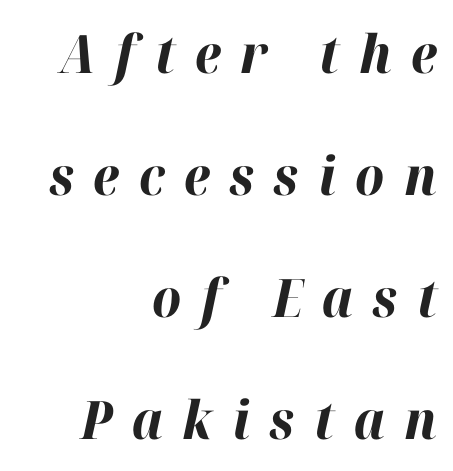
Glance below the letters and you will spot only blank space. Compared with ordinary roman type, these characters are visibly tilted. The rag falls on the left side of this text block. Note the varied advance widths — an 'i' is clearly narrower than an 'm'.
